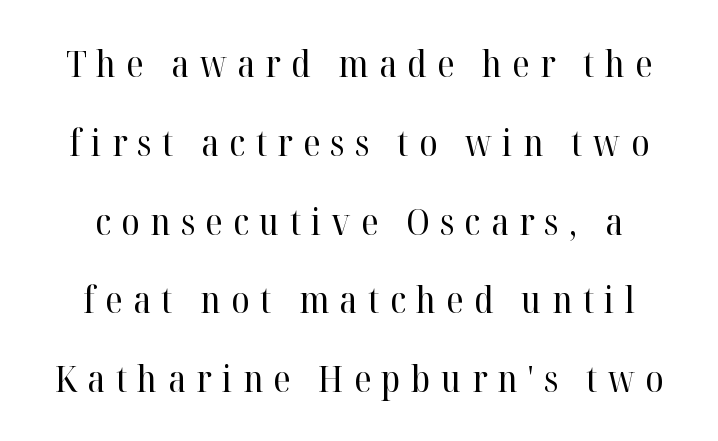
Q: Is the text bold? A: No.
Q: Is the text italic (slanted)? A: No, it is upright.
Q: Is the typeface a serif or a sans-serif typeface? A: Serif.
Q: Is the text underlined? A: No.
Q: Is the spacing between letters normal or unusually wide? A: Unusually wide.
Q: Is the spacing between lines tight, normal or loose? A: Loose.
Q: Width (condensed, normal, or wide)? A: Normal.
Q: Stroke contrast? A: High.
Q: x-height? A: Medium.
Q: Monospaced? A: No.
